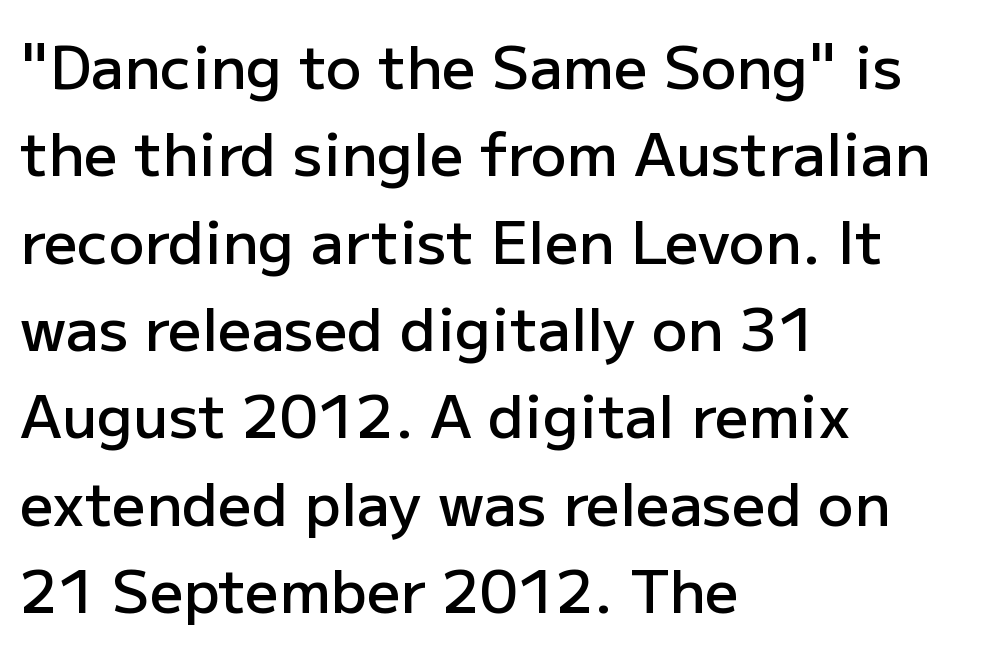
{"serif": "no", "italic": "no", "bold": "semi", "weight": "semibold", "width": "normal", "stroke_contrast": "low", "x_height": "medium", "monospaced": "no", "underline": "no", "align": "left", "line_spacing": "normal", "line_spacing_ratio": 1.48, "letter_spacing": "normal", "letter_spacing_em": 0.0, "glyph_px": 59}
